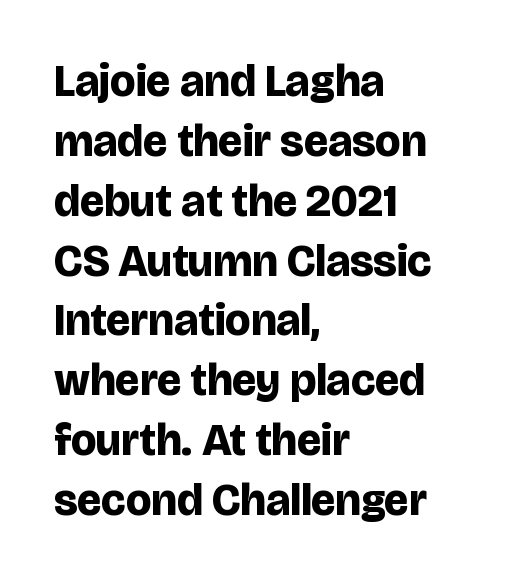
Q: Is the text bold? A: Yes.
Q: Is the text italic (slanted)? A: No, it is upright.
Q: Is the typeface a serif or a sans-serif typeface? A: Sans-serif.
Q: Is the text underlined? A: No.
Q: How is the paragraph aligned? A: Left-aligned.
Q: Is the spacing between letters normal or unusually wide? A: Normal.
Q: Is the spacing between lines tight, normal or loose? A: Normal.
Q: Width (condensed, normal, or wide)? A: Normal.
Q: Stroke contrast? A: Low.
Q: x-height? A: Large.
Q: Monospaced? A: No.
